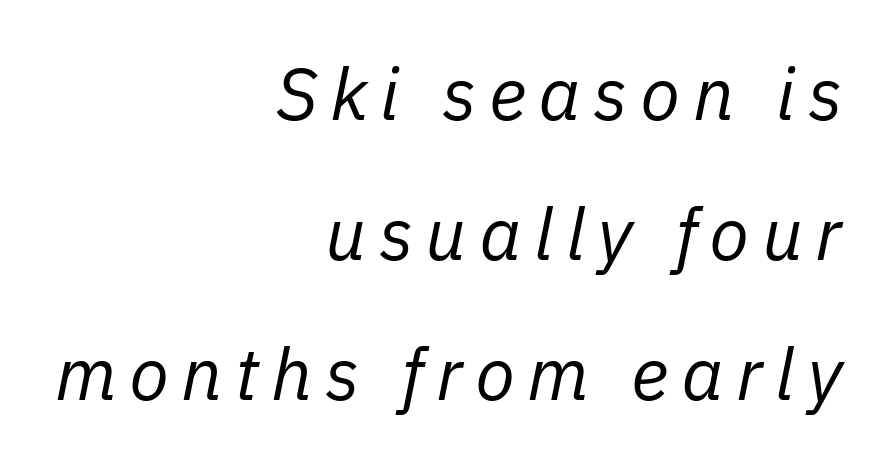
The image shows 73 px regular-weight type, italic (leaning right); set right-aligned, loose line spacing (1.92x), not underlined; low stroke contrast and a medium x-height.
